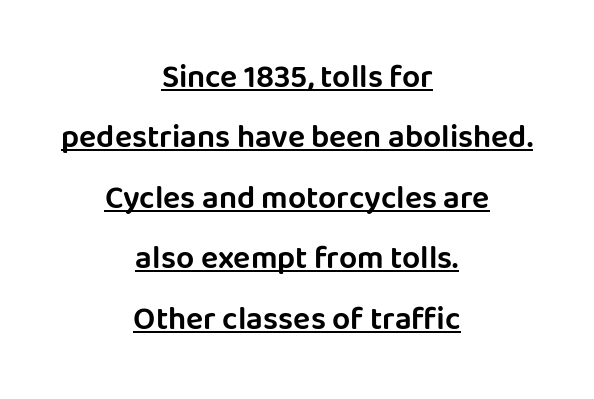
The image shows 32 px sans-serif type, upright; set centered, line spacing 1.89x, normal letter spacing, underlined; low stroke contrast and a large x-height.
